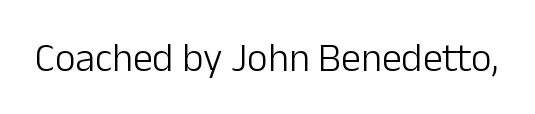
Do the characters align in a grid? No, the font is proportional. The letterforms sit shoulder to shoulder at normal distance. The typeface chosen for these lines omits serifs. Check the space under the baseline: it is left empty. Vertical stems look standard width or narrower in stroke. Designer's note — italics off, roman on.
